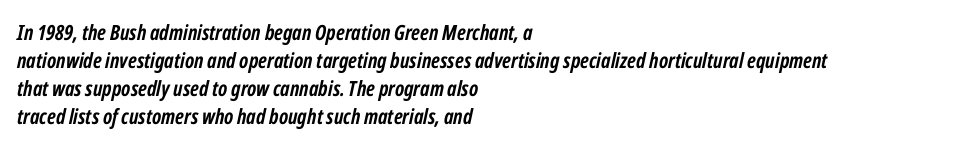
Q: Is the text bold? A: Yes.
Q: Is the text italic (slanted)? A: Yes, it leans right by about 12 degrees.
Q: Is the text underlined? A: No.
Q: How is the paragraph aligned? A: Left-aligned.
Q: Is the spacing between letters normal or unusually wide? A: Normal.
Q: Is the spacing between lines tight, normal or loose? A: Normal.
